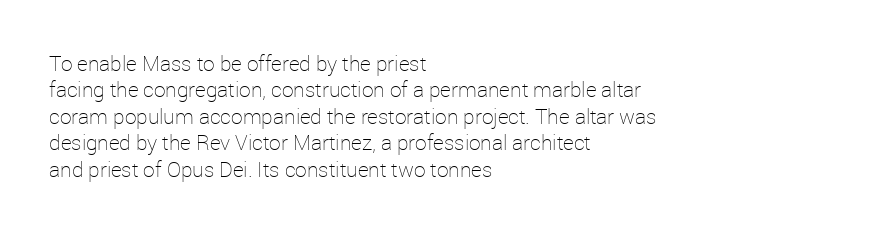
The rendering uses a moderate line-height, typical for paragraphs. Only glyphs here, with clear space below each row. The passage is arranged the way most books set body copy — flush left. Spacing between characters is what you'd get straight out of the box.
